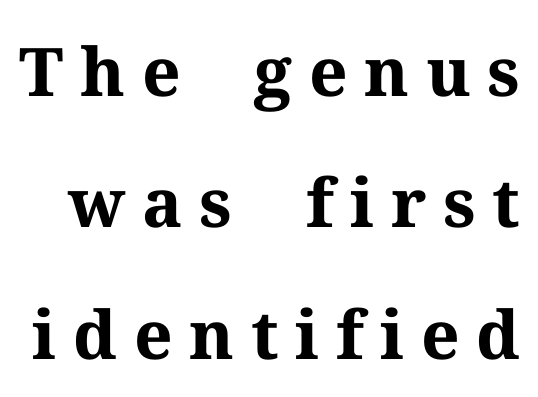
Q: Is the text bold? A: Yes.
Q: Is the text italic (slanted)? A: No, it is upright.
Q: Is the typeface a serif or a sans-serif typeface? A: Serif.
Q: Is the text underlined? A: No.
Q: Is the spacing between letters normal or unusually wide? A: Unusually wide.
Q: Is the spacing between lines tight, normal or loose? A: Loose.
Q: Width (condensed, normal, or wide)? A: Normal.
Q: Stroke contrast? A: Medium.
Q: x-height? A: Medium.
Q: Monospaced? A: No.
